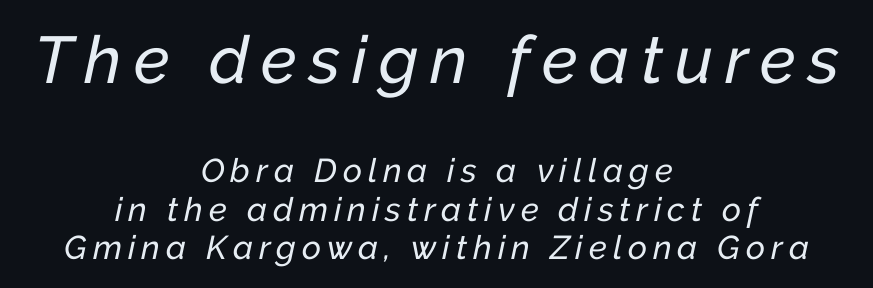
Layout note: lines centered. Of the two passages, the one on top uses the larger point size. Compared with ordinary roman type, these characters are visibly tilted. This sample has the flowing, uneven cadence of proportional lettering. The space directly below the letters is spotless.
